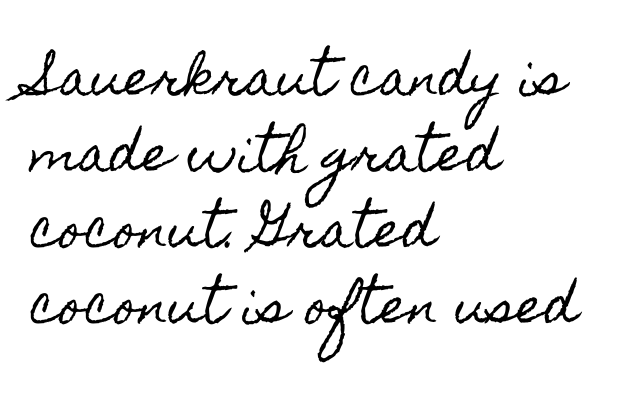
The image shows 48 px condensed type; set left-aligned, normal line spacing (1.58x), normal letter spacing, not underlined; a small x-height.
